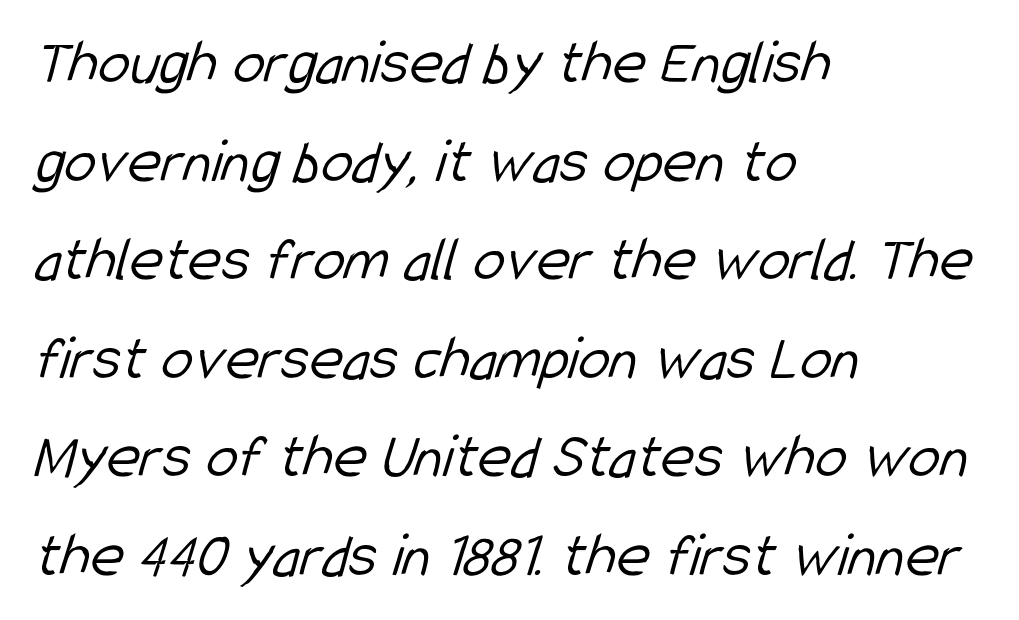
These lines are set flush left with a ragged right edge. Typographically, this falls in the sans-serif category. This sample keeps an unexceptional amount of space between lines. The letters advance in unequal steps, a hallmark of proportional type. The characters are drawn with everyday or finer stroke widths.
